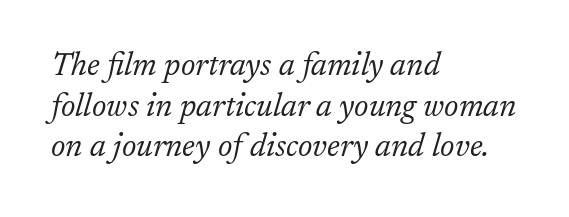
{"serif": "yes", "italic": "yes", "lean": "right", "slant_degrees": 17, "bold": "no", "weight": "light", "width": "normal", "stroke_contrast": "low", "x_height": "medium", "monospaced": "no", "underline": "no", "align": "left", "line_spacing": "normal", "line_spacing_ratio": 1.27, "letter_spacing": "normal", "letter_spacing_em": 0.0, "glyph_px": 32}
